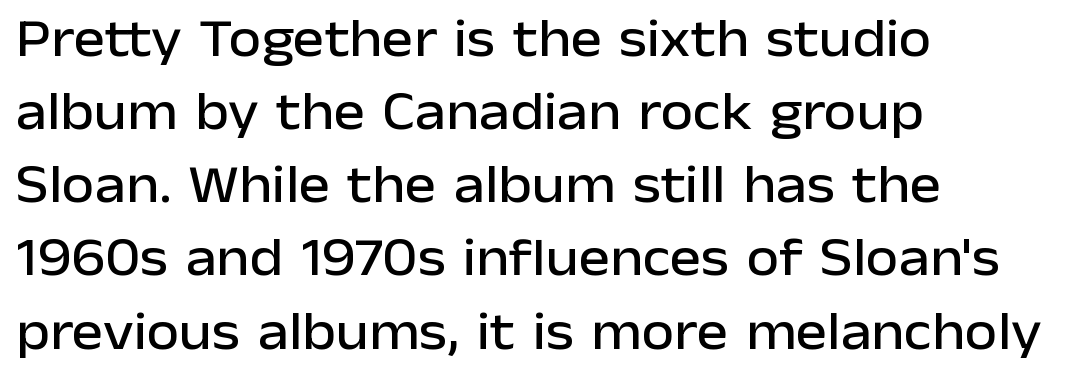
Q: Is the text italic (slanted)? A: No, it is upright.
Q: Is the typeface a serif or a sans-serif typeface? A: Sans-serif.
Q: Is the text underlined? A: No.
Q: How is the paragraph aligned? A: Left-aligned.
Q: Is the spacing between letters normal or unusually wide? A: Normal.
Q: Is the spacing between lines tight, normal or loose? A: Normal.
Q: Width (condensed, normal, or wide)? A: Normal.
Q: Stroke contrast? A: Low.
Q: x-height? A: Medium.
Q: Monospaced? A: No.
